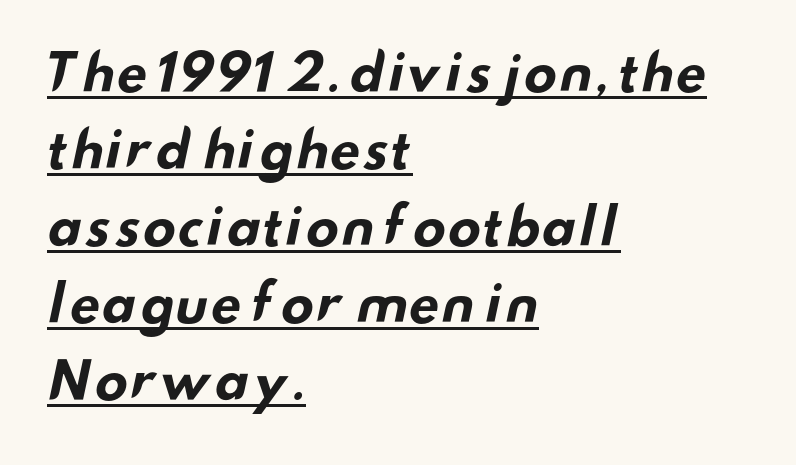
Q: Is the text bold? A: Yes.
Q: Is the typeface a serif or a sans-serif typeface? A: Sans-serif.
Q: Is the text underlined? A: Yes.
Q: How is the paragraph aligned? A: Left-aligned.
Q: Is the spacing between letters normal or unusually wide? A: Normal.
Q: Is the spacing between lines tight, normal or loose? A: Normal.
Q: Width (condensed, normal, or wide)? A: Wide.
Q: Stroke contrast? A: Low.
Q: x-height? A: Small.
Q: Monospaced? A: No.
